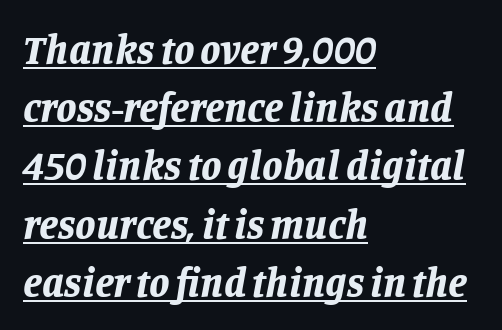
Character widths vary here, with narrow letters taking less room than wide ones. These lines sit exactly where default settings would place them. Compared with undecorated copy, this sample adds a rule below the words. This is heavy type, rendered in bold. Yep, that's italic — everything's leaning. The text block is weighted toward the left margin, trailing off unevenly rightward.
